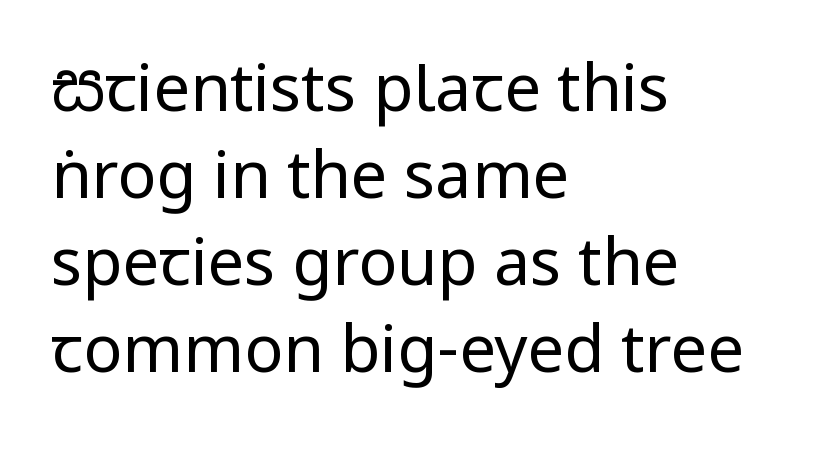
The image shows 65 px regular-weight, condensed sans-serif type, upright; set left-aligned, normal line spacing (1.34x), normal letter spacing, not underlined; low stroke contrast.
